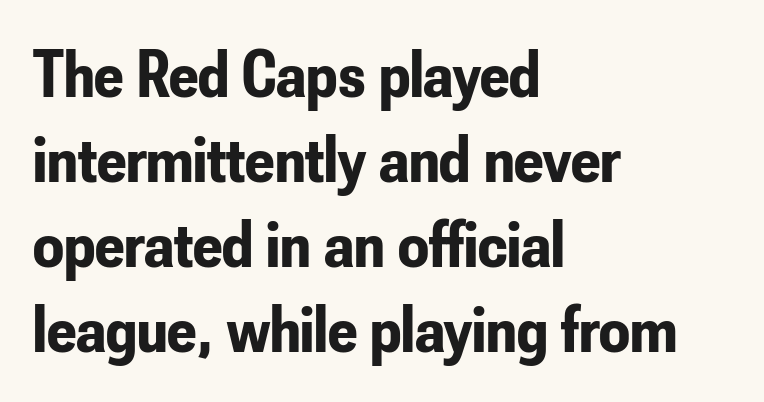
{"serif": "no", "italic": "no", "bold": "yes", "weight": "bold", "width": "condensed", "stroke_contrast": "low", "x_height": "small", "monospaced": "no", "underline": "no", "align": "left", "line_spacing": "normal", "line_spacing_ratio": 1.25, "letter_spacing": "normal", "letter_spacing_em": 0.0, "glyph_px": 68}
